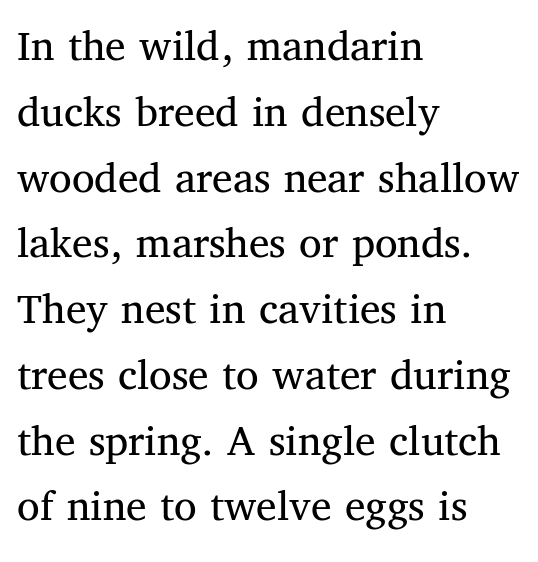
Q: Is the text bold? A: No.
Q: Is the text italic (slanted)? A: No, it is upright.
Q: Is the typeface a serif or a sans-serif typeface? A: Serif.
Q: Is the text underlined? A: No.
Q: How is the paragraph aligned? A: Left-aligned.
Q: Is the spacing between letters normal or unusually wide? A: Normal.
Q: Is the spacing between lines tight, normal or loose? A: Normal.
Q: Width (condensed, normal, or wide)? A: Normal.
Q: Stroke contrast? A: Medium.
Q: x-height? A: Medium.
Q: Monospaced? A: No.
